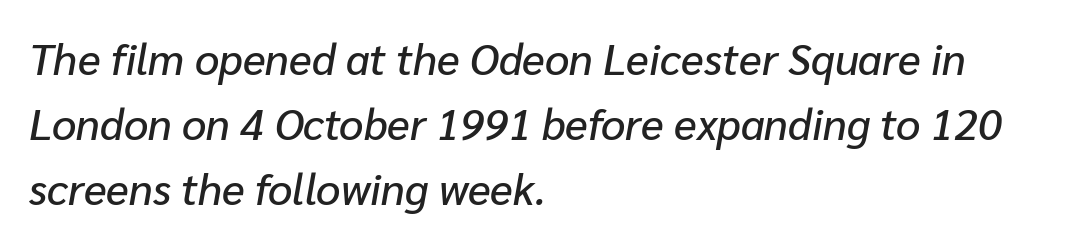
Q: Is the text italic (slanted)? A: Yes, it leans right by about 10 degrees.
Q: Is the text underlined? A: No.
Q: How is the paragraph aligned? A: Left-aligned.
Q: Is the spacing between letters normal or unusually wide? A: Normal.
Q: Is the spacing between lines tight, normal or loose? A: Normal.
Q: Width (condensed, normal, or wide)? A: Normal.
Q: Stroke contrast? A: Low.
Q: x-height? A: Medium.
Q: Monospaced? A: No.
